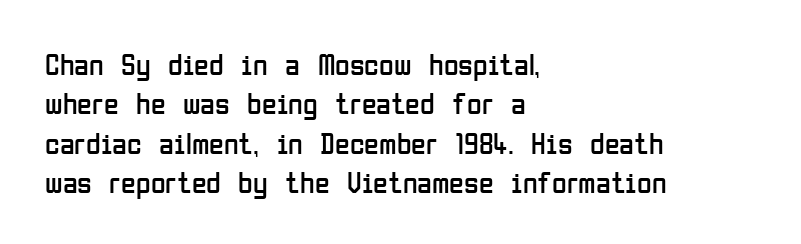
The image shows 30 px regular-weight, condensed sans-serif type, upright; set left-aligned, normal line spacing (1.31x), normal letter spacing, not underlined; low stroke contrast and a medium x-height.
